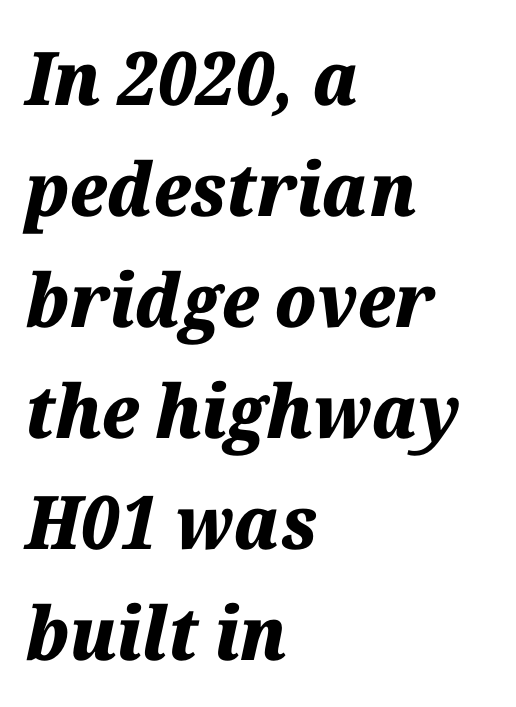
Standard letterfit; no display-style spreading of the glyphs. Every character sits at an angle, as italics do. Thick stems and heavy bowls — unmistakably bold. Spacing verdict: proportional, widths tailored to each character. The zone under the glyphs is completely vacant. The setting favours the left margin, as ordinary paragraphs usually do.
